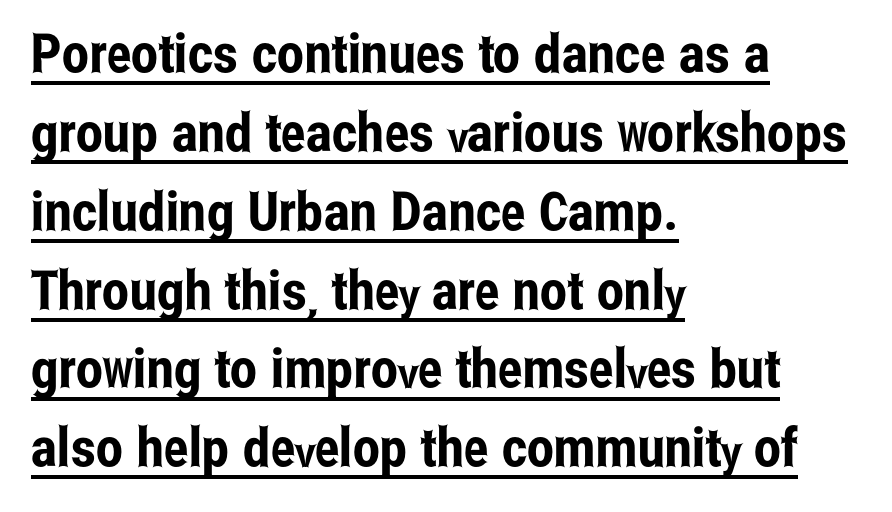
{"serif": "no", "italic": "no", "width": "condensed", "stroke_contrast": "low", "x_height": "medium", "monospaced": "no", "underline": "yes", "align": "left", "line_spacing": "normal", "line_spacing_ratio": 1.46, "letter_spacing": "normal", "letter_spacing_em": 0.0, "glyph_px": 54}
